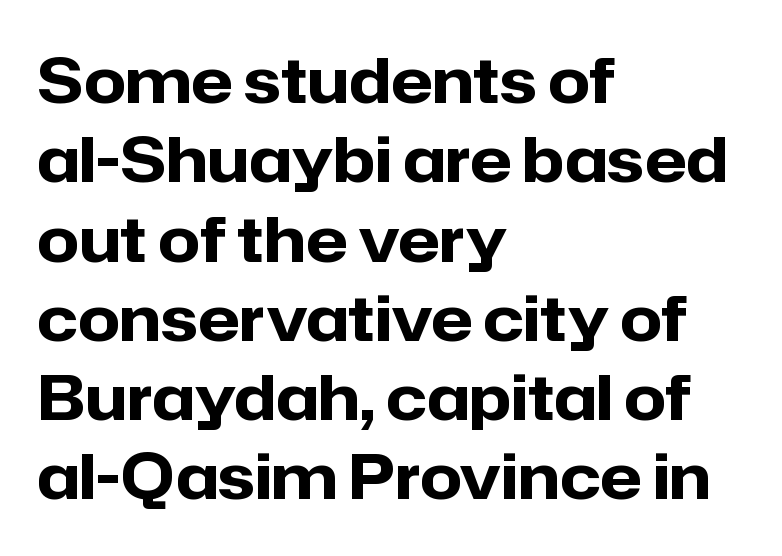
These lines sit exactly where default settings would place them. Note: no serifs on the glyphs. No word sits above an underline. Standard letterfit; no display-style spreading of the glyphs. The lines are quadded left. Typesetter's note: full bold, strokes at maximum text heaviness.
